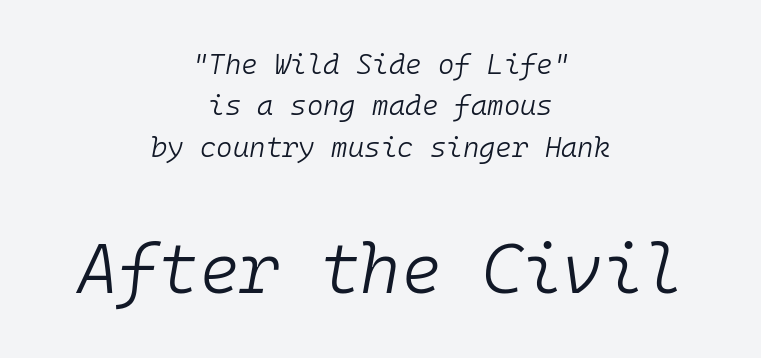
Nobody drew a line under any word here. Interline gaps are of average width in this sample. Stroke mass is kept to a normal reading level or below. Is the block centered? Yes — each line is placed symmetrically about the middle. Caption: standard tracking, unaltered.
